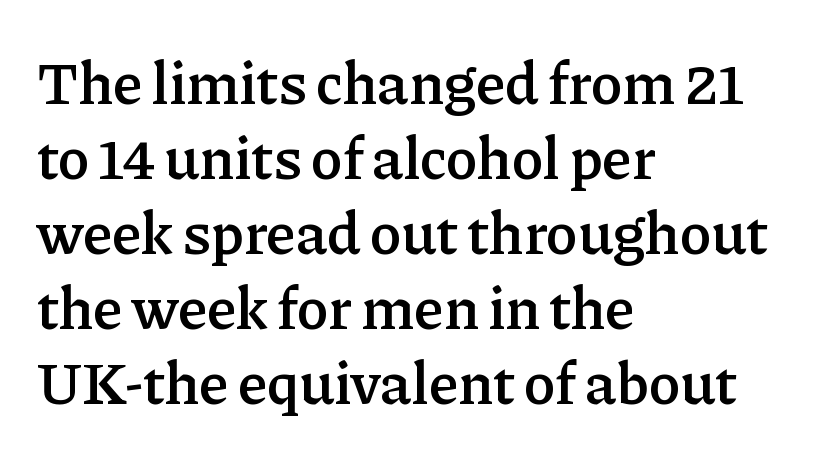
{"serif": "yes", "italic": "no", "bold": "semi", "weight": "semibold", "width": "normal", "stroke_contrast": "low", "x_height": "medium", "monospaced": "no", "underline": "no", "align": "left", "line_spacing": "normal", "line_spacing_ratio": 1.25, "letter_spacing": "normal", "letter_spacing_em": 0.0, "glyph_px": 60}
